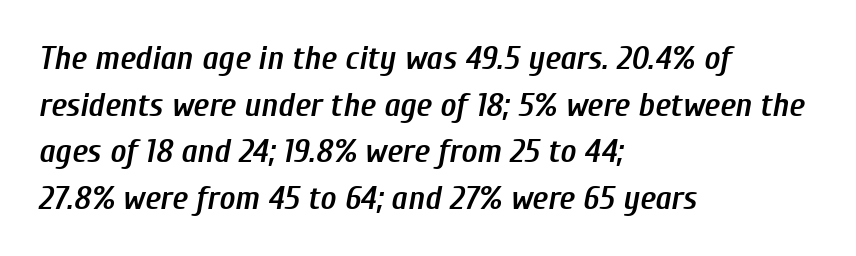
Q: Is the text bold? A: Semi-bold.
Q: Is the text italic (slanted)? A: Yes, it leans right by about 10 degrees.
Q: Is the text underlined? A: No.
Q: How is the paragraph aligned? A: Left-aligned.
Q: Is the spacing between letters normal or unusually wide? A: Normal.
Q: Is the spacing between lines tight, normal or loose? A: Normal.
Q: Width (condensed, normal, or wide)? A: Condensed.
Q: Stroke contrast? A: Low.
Q: x-height? A: Medium.
Q: Monospaced? A: No.
